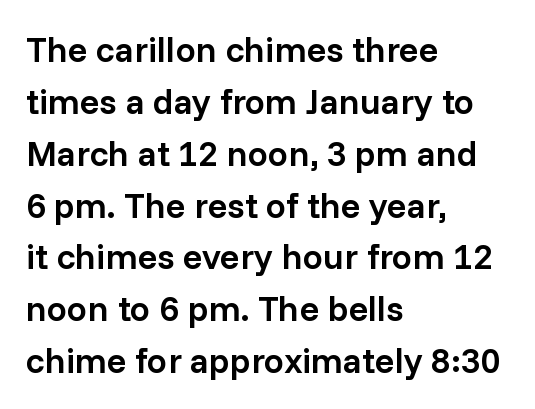
This is moderately heavy type, rendered in semibold. Plain, unruled lines of type. When letters stand straight like this, we call the style roman or upright. Reading down the block, your eye returns to a fixed left position each line. Letterform terminals end flat and unadorned throughout the passage. Quick note: interline space is typical.
